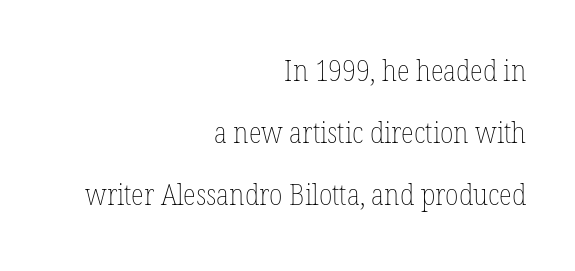
Q: Is the text bold? A: No.
Q: Is the text italic (slanted)? A: No, it is upright.
Q: Is the text underlined? A: No.
Q: How is the paragraph aligned? A: Right-aligned.
Q: Is the spacing between letters normal or unusually wide? A: Normal.
Q: Is the spacing between lines tight, normal or loose? A: Loose.
Q: Width (condensed, normal, or wide)? A: Condensed.
Q: Stroke contrast? A: Low.
Q: x-height? A: Medium.
Q: Monospaced? A: No.
